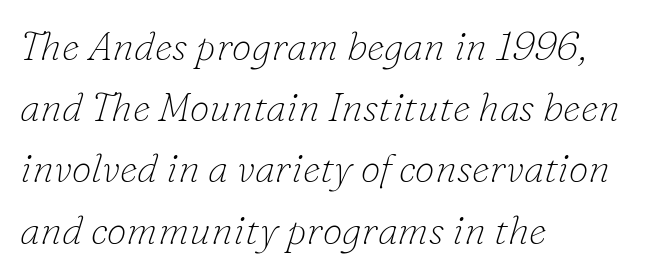
The compositor pushed each line to the left boundary. The typesetting does not lean heavy: it is not bold. Old-style or modern, the face here clearly has serifs. Each row of text sits above clean, open space.
